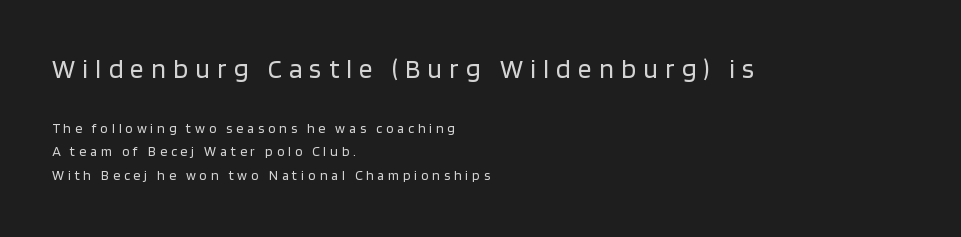
{"italic": "no", "bold": "no", "underline": "no", "align": "left", "line_spacing": "normal", "line_spacing_ratio": 1.68, "letter_spacing": "wide", "letter_spacing_em": 0.27, "larger_block": "first", "size_ratio": 1.93, "glyph_px": 27}
